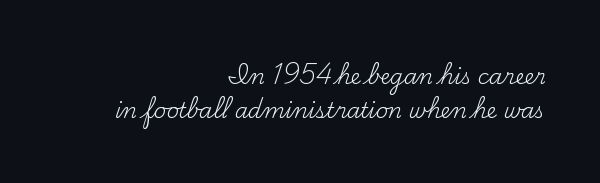
{"bold": "no", "underline": "no", "align": "right", "line_spacing": "normal", "line_spacing_ratio": 1.6, "letter_spacing": "normal", "letter_spacing_em": 0.0, "glyph_px": 21}
